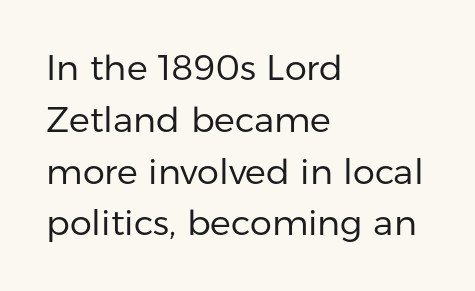
Q: Is the text bold? A: No.
Q: Is the text italic (slanted)? A: No, it is upright.
Q: Is the typeface a serif or a sans-serif typeface? A: Sans-serif.
Q: Is the text underlined? A: No.
Q: How is the paragraph aligned? A: Left-aligned.
Q: Is the spacing between letters normal or unusually wide? A: Normal.
Q: Is the spacing between lines tight, normal or loose? A: Normal.
Q: Width (condensed, normal, or wide)? A: Normal.
Q: Stroke contrast? A: Low.
Q: x-height? A: Medium.
Q: Monospaced? A: No.
